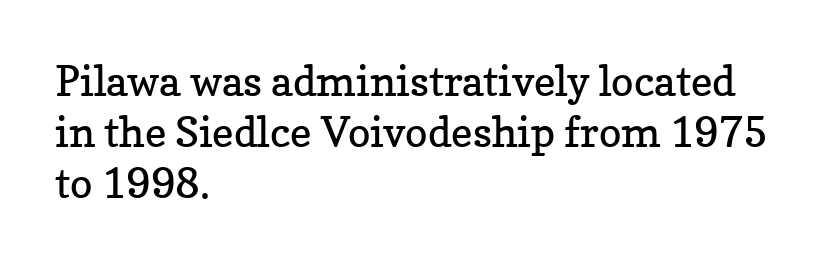
Q: Is the text bold? A: No.
Q: Is the text italic (slanted)? A: No, it is upright.
Q: Is the typeface a serif or a sans-serif typeface? A: Serif.
Q: Is the text underlined? A: No.
Q: How is the paragraph aligned? A: Left-aligned.
Q: Is the spacing between letters normal or unusually wide? A: Normal.
Q: Width (condensed, normal, or wide)? A: Normal.
Q: Stroke contrast? A: Low.
Q: x-height? A: Medium.
Q: Monospaced? A: No.
